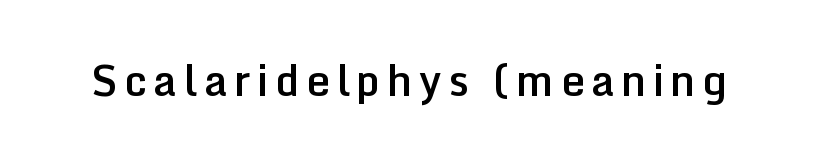
Q: Is the text bold? A: Semi-bold.
Q: Is the text italic (slanted)? A: No, it is upright.
Q: Is the typeface a serif or a sans-serif typeface? A: Sans-serif.
Q: Is the text underlined? A: No.
Q: Width (condensed, normal, or wide)? A: Normal.
Q: Stroke contrast? A: Low.
Q: x-height? A: Medium.
Q: Monospaced? A: No.
